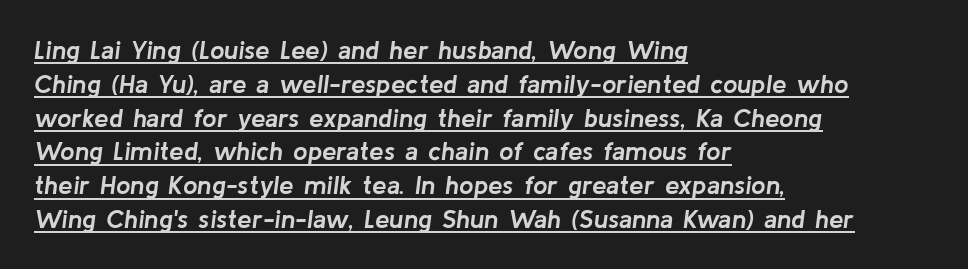
The image shows 26 px bold type, italic (leaning right); set left-aligned, normal line spacing (1.3x), normal letter spacing, underlined.
